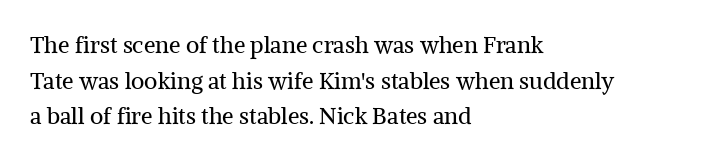
{"italic": "no", "bold": "no", "underline": "no", "align": "left", "line_spacing": "normal", "line_spacing_ratio": 1.55, "letter_spacing": "normal", "letter_spacing_em": 0.0, "glyph_px": 23}
